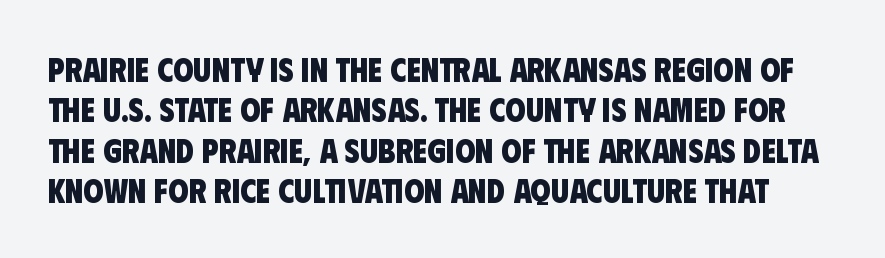
Q: Is the text bold? A: Yes.
Q: Is the typeface a serif or a sans-serif typeface? A: Sans-serif.
Q: Is the text underlined? A: No.
Q: Is the spacing between letters normal or unusually wide? A: Normal.
Q: Width (condensed, normal, or wide)? A: Condensed.
Q: Stroke contrast? A: Low.
Q: x-height? A: Large.
Q: Monospaced? A: No.
